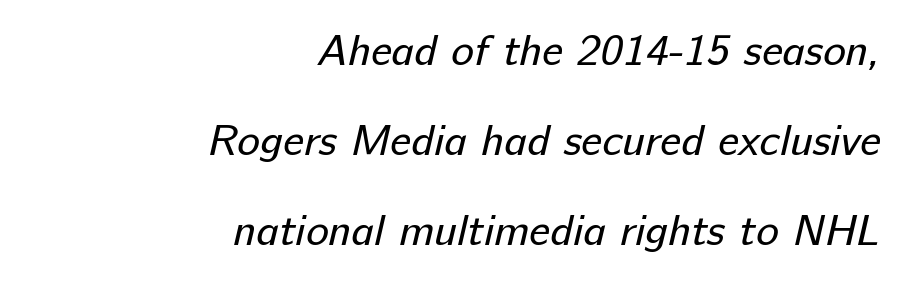
The image shows 43 px regular-weight sans-serif type; set right-aligned, loose line spacing (2.09x), normal letter spacing, not underlined; low stroke contrast and a medium x-height.
